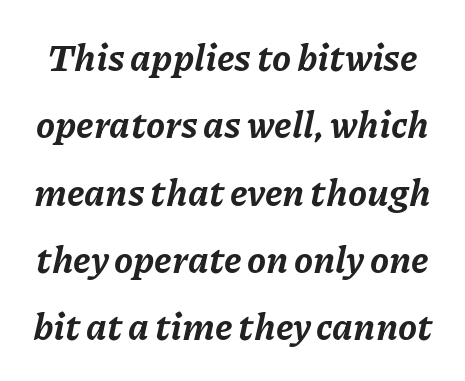
The image shows 38 px bold type, italic (leaning right); set line spacing 1.77x, normal letter spacing, not underlined; low stroke contrast and a medium x-height.
